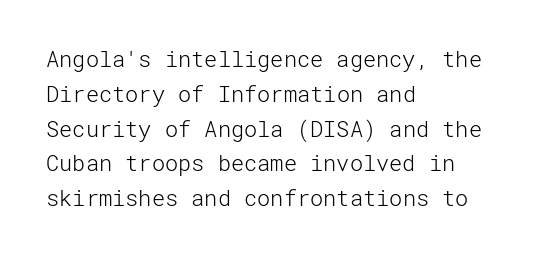
The image shows 22 px text type, upright; set left-aligned, normal line spacing (1.58x), normal letter spacing, not underlined.
